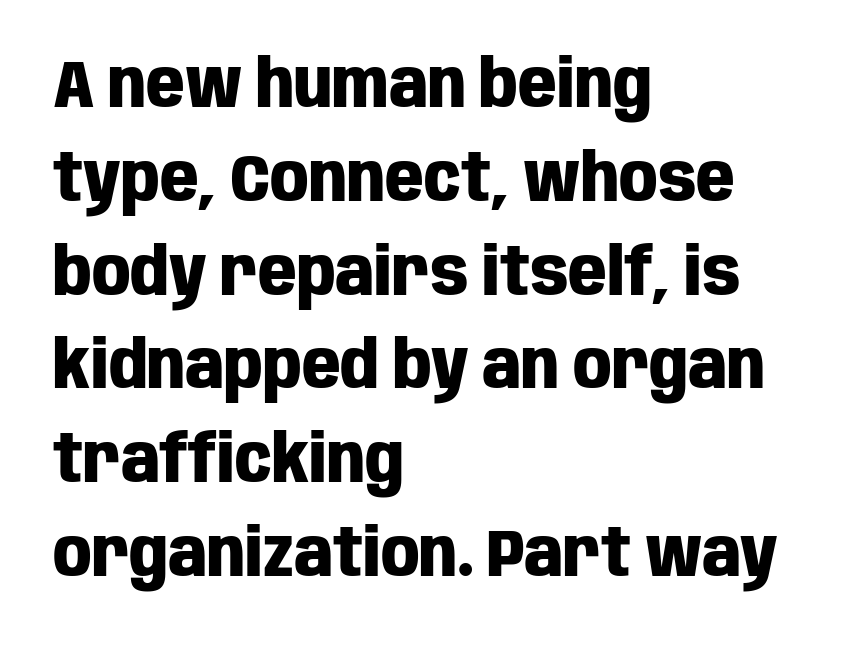
The image shows 67 px heavy, condensed sans-serif type, upright; set left-aligned, normal line spacing (1.4x), normal letter spacing, not underlined; low stroke contrast and a large x-height.
